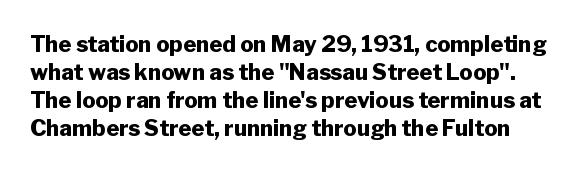
The font is running at its bold setting. Characters remain perfectly vertical along every line. Baseline-to-baseline distance is the conventional proportion of letter height. Nobody drew a line under any word here. What stands out about the letter spacing? Nothing — it is the standard amount.
